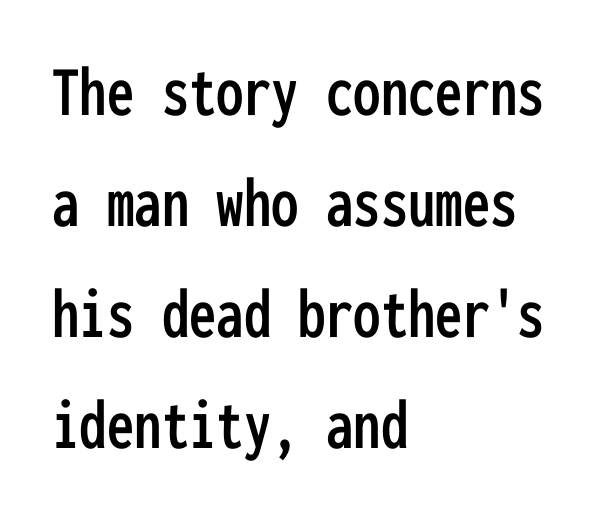
Q: Is the text italic (slanted)? A: No, it is upright.
Q: Is the typeface a serif or a sans-serif typeface? A: Sans-serif.
Q: Is the text underlined? A: No.
Q: How is the paragraph aligned? A: Left-aligned.
Q: Is the spacing between letters normal or unusually wide? A: Normal.
Q: Is the spacing between lines tight, normal or loose? A: Normal.
Q: Width (condensed, normal, or wide)? A: Condensed.
Q: Stroke contrast? A: Low.
Q: x-height? A: Medium.
Q: Monospaced? A: Yes.
